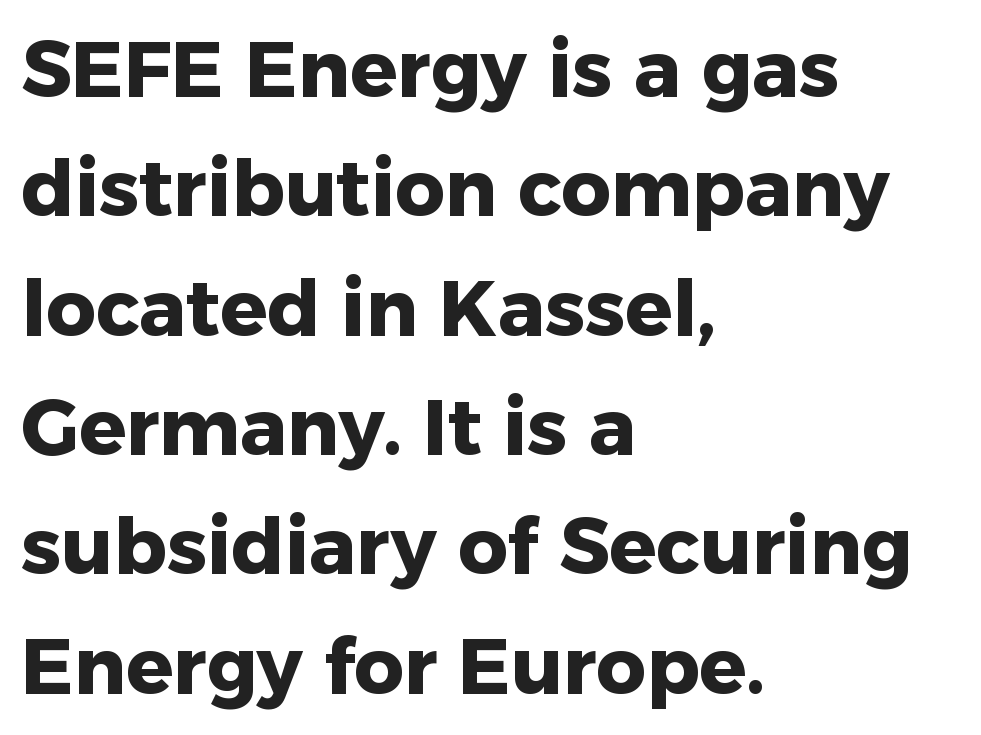
Is this a fixed-width face? No — the glyphs have proportional, varying widths. You'd pick this weight for a headline — it's a proper bold. Characters remain perfectly vertical along every line. Anything drawn beneath the words? Only blank space. These lines are composed in type without serifs. In CSS terms this would be text-align: left.
